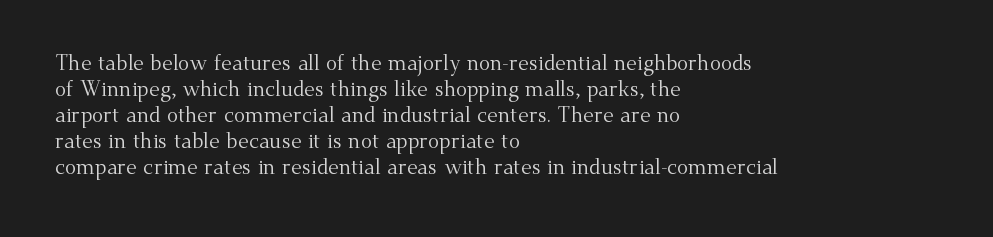
Q: Is the text bold? A: No.
Q: Is the text italic (slanted)? A: No, it is upright.
Q: Is the text underlined? A: No.
Q: How is the paragraph aligned? A: Left-aligned.
Q: Is the spacing between letters normal or unusually wide? A: Normal.
